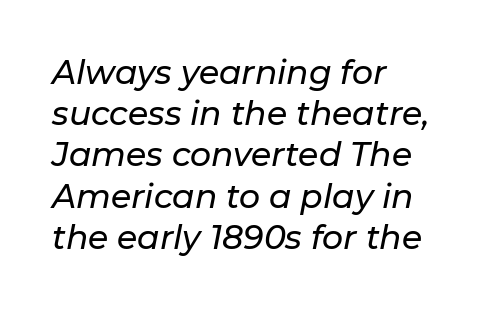
{"italic": "yes", "lean": "right", "slant_degrees": 11, "width": "normal", "stroke_contrast": "low", "x_height": "medium", "monospaced": "no", "underline": "no", "align": "left", "line_spacing": "normal", "line_spacing_ratio": 1.25, "letter_spacing": "normal", "letter_spacing_em": 0.0, "glyph_px": 33}
